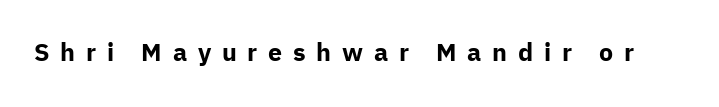
Q: Is the text bold? A: Yes.
Q: Is the text italic (slanted)? A: No, it is upright.
Q: Is the text underlined? A: No.
Q: Is the spacing between letters normal or unusually wide? A: Unusually wide.
